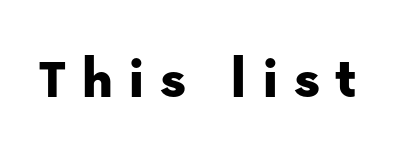
Style check: upright. Short note: letters widely spaced. This is sans-serif lettering, the kind often seen on screens and signage. Descenders are the only things crossing below the line. Here the designer chose a conventional face with non-uniform glyph widths.
